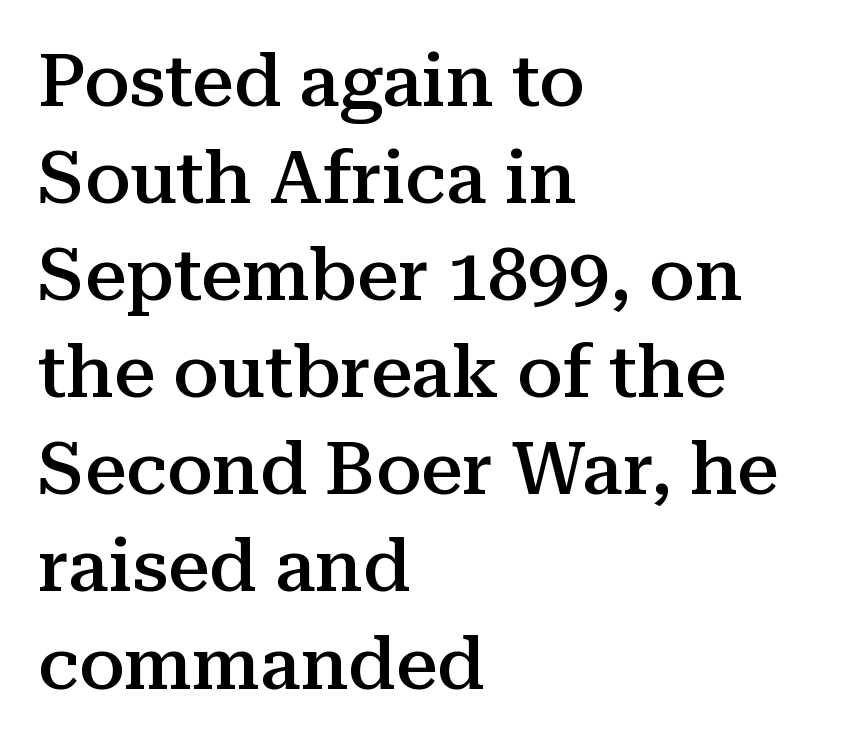
{"serif": "yes", "italic": "no", "bold": "semi", "weight": "semibold", "width": "normal", "stroke_contrast": "medium", "x_height": "medium", "monospaced": "no", "underline": "no", "align": "left", "line_spacing": "normal", "line_spacing_ratio": 1.33, "letter_spacing": "normal", "letter_spacing_em": 0.0, "glyph_px": 73}
